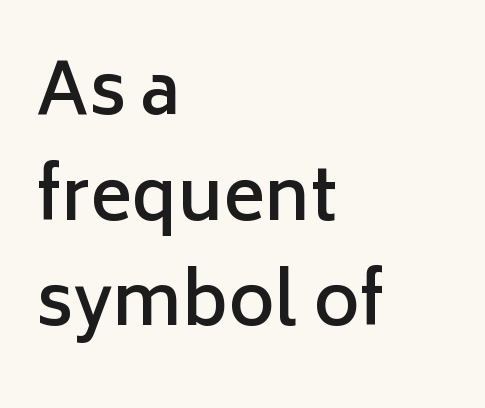
{"serif": "no", "italic": "no", "bold": "semi", "weight": "semibold", "width": "normal", "stroke_contrast": "low", "x_height": "medium", "monospaced": "no", "underline": "no", "align": "left", "line_spacing": "normal", "line_spacing_ratio": 1.51, "letter_spacing": "normal", "letter_spacing_em": 0.0, "glyph_px": 70}
